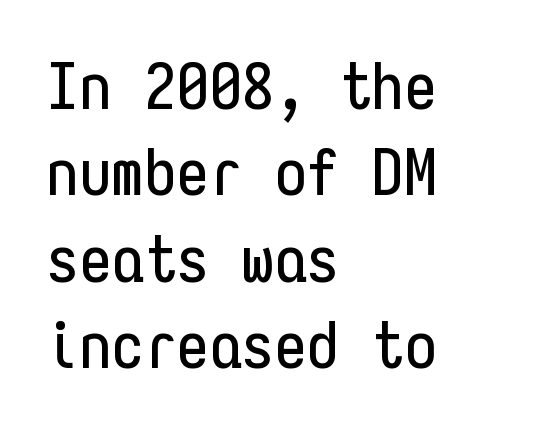
Q: Is the text italic (slanted)? A: No, it is upright.
Q: Is the typeface a serif or a sans-serif typeface? A: Sans-serif.
Q: Is the text underlined? A: No.
Q: How is the paragraph aligned? A: Left-aligned.
Q: Is the spacing between letters normal or unusually wide? A: Normal.
Q: Is the spacing between lines tight, normal or loose? A: Normal.
Q: Width (condensed, normal, or wide)? A: Condensed.
Q: Stroke contrast? A: Low.
Q: x-height? A: Medium.
Q: Monospaced? A: Yes.
